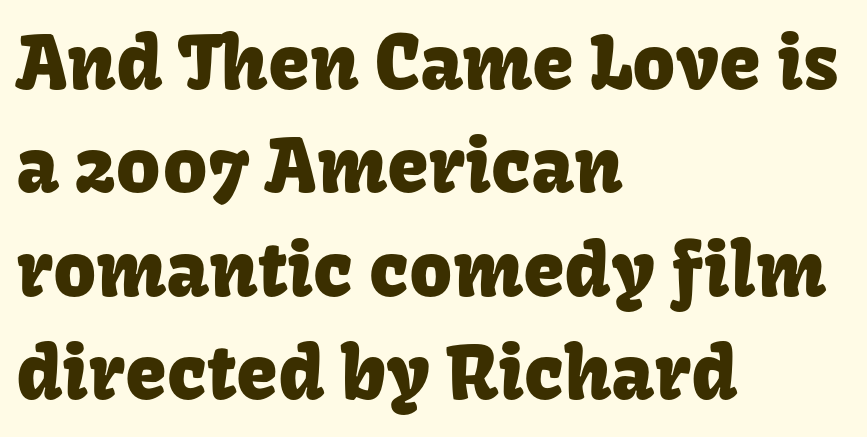
Q: Is the text italic (slanted)? A: No, it is upright.
Q: Is the typeface a serif or a sans-serif typeface? A: Sans-serif.
Q: Is the text underlined? A: No.
Q: How is the paragraph aligned? A: Left-aligned.
Q: Is the spacing between letters normal or unusually wide? A: Normal.
Q: Is the spacing between lines tight, normal or loose? A: Normal.
Q: Width (condensed, normal, or wide)? A: Normal.
Q: Stroke contrast? A: Low.
Q: x-height? A: Medium.
Q: Monospaced? A: No.
